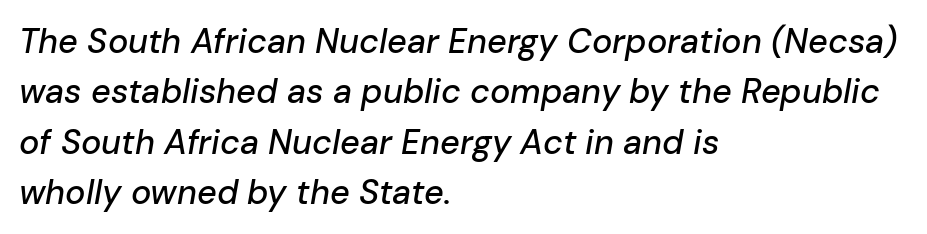
Q: Is the text italic (slanted)? A: Yes, it leans right by about 10 degrees.
Q: Is the text underlined? A: No.
Q: How is the paragraph aligned? A: Left-aligned.
Q: Is the spacing between letters normal or unusually wide? A: Normal.
Q: Is the spacing between lines tight, normal or loose? A: Normal.
Q: Width (condensed, normal, or wide)? A: Normal.
Q: Stroke contrast? A: Low.
Q: x-height? A: Medium.
Q: Monospaced? A: No.
